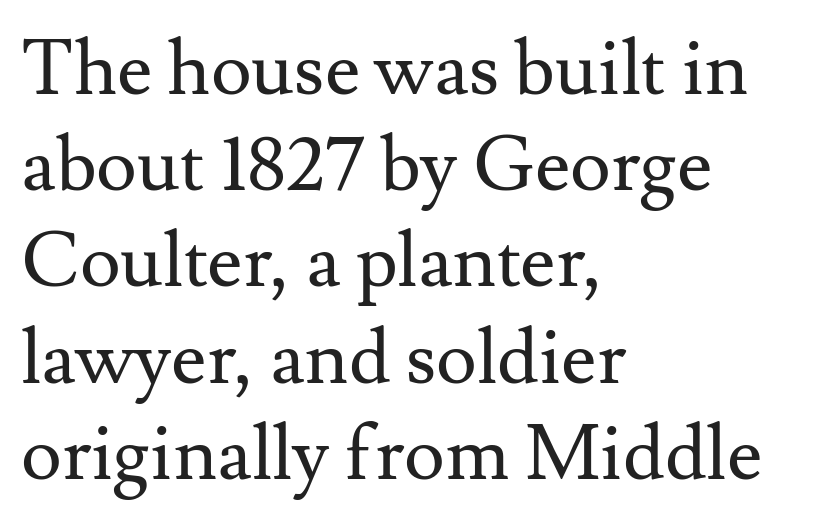
{"serif": "yes", "italic": "no", "bold": "no", "weight": "regular", "width": "normal", "stroke_contrast": "medium", "x_height": "small", "monospaced": "no", "underline": "no", "align": "left", "line_spacing": "normal", "line_spacing_ratio": 1.25, "letter_spacing": "normal", "letter_spacing_em": 0.0, "glyph_px": 77}
